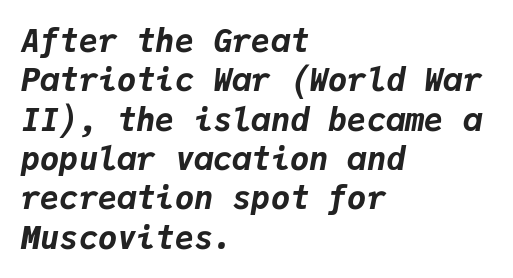
{"italic": "yes", "lean": "right", "slant_degrees": 9, "bold": "yes", "weight": "bold", "width": "normal", "stroke_contrast": "low", "x_height": "medium", "monospaced": "yes", "underline": "no", "align": "left", "line_spacing_ratio": 1.23, "letter_spacing": "normal", "letter_spacing_em": 0.0, "glyph_px": 32}
